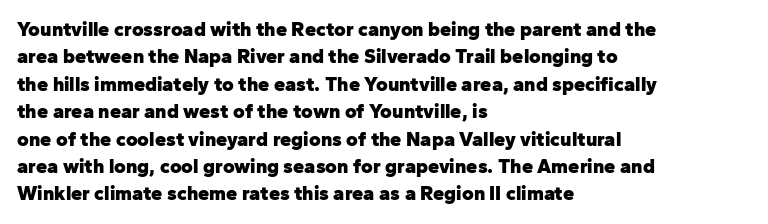
The image shows 20 px bold type, upright; set left-aligned, normal line spacing (1.37x), normal letter spacing, not underlined.
